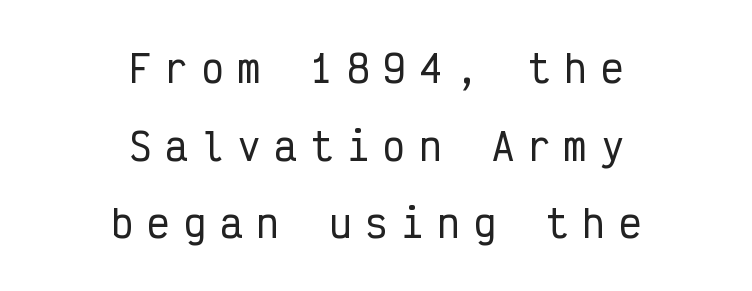
Inter-character spacing is expanded well beyond the font's built-in metrics. Anything drawn beneath the words? Only blank space. The passage shown stacks its lines with a broad gap. Teacher's note: observe the equal gaps on both sides — that is centered alignment. You could count columns in this text — the font is strictly monospaced. This sample uses an upright cut, with every glyph sitting square on the baseline.
